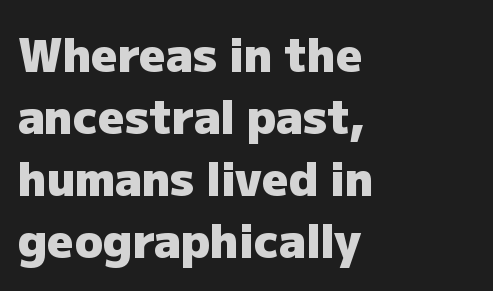
{"serif": "no", "italic": "no", "bold": "yes", "weight": "heavy", "width": "normal", "stroke_contrast": "low", "x_height": "medium", "monospaced": "no", "underline": "no", "align": "left", "line_spacing": "normal", "line_spacing_ratio": 1.35, "letter_spacing": "normal", "letter_spacing_em": 0.0, "glyph_px": 46}
